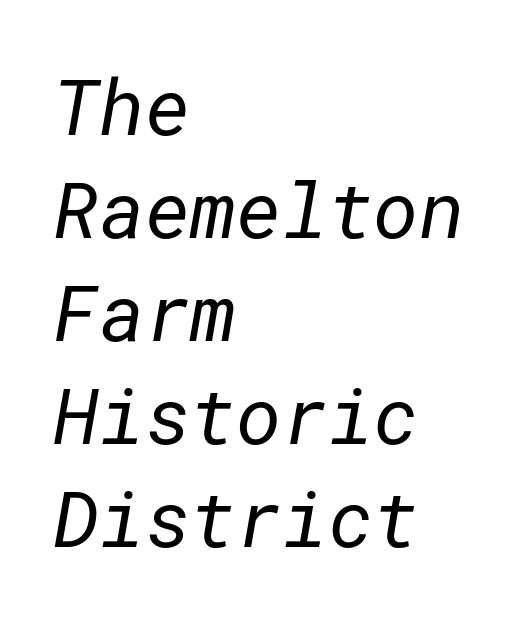
Q: Is the text bold? A: No.
Q: Is the typeface a serif or a sans-serif typeface? A: Sans-serif.
Q: Is the text underlined? A: No.
Q: How is the paragraph aligned? A: Left-aligned.
Q: Is the spacing between letters normal or unusually wide? A: Normal.
Q: Is the spacing between lines tight, normal or loose? A: Normal.
Q: Width (condensed, normal, or wide)? A: Normal.
Q: Stroke contrast? A: Low.
Q: x-height? A: Medium.
